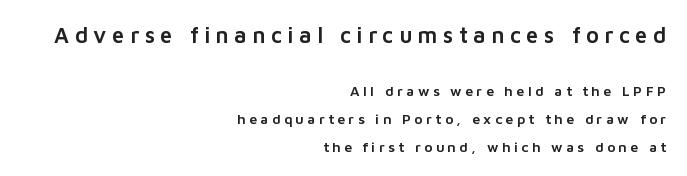
Q: Is the text italic (slanted)? A: No, it is upright.
Q: Is the text underlined? A: No.
Q: How is the paragraph aligned? A: Right-aligned.
Q: Is the spacing between letters normal or unusually wide? A: Unusually wide.
Q: Is the spacing between lines tight, normal or loose? A: Loose.
Q: Which block of text is set in a larger size, the first (top) or the second (bottom)? A: The first (top) one.
